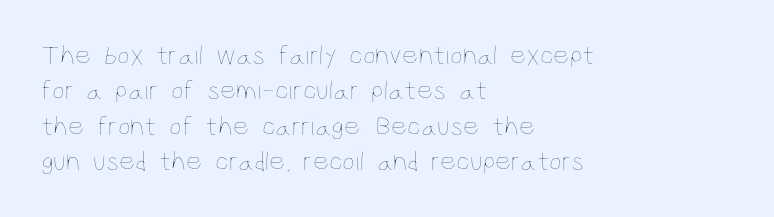
The image shows 28 px thin, condensed type, upright; set left-aligned, normal line spacing (1.26x), normal letter spacing, not underlined; low stroke contrast and a large x-height.
